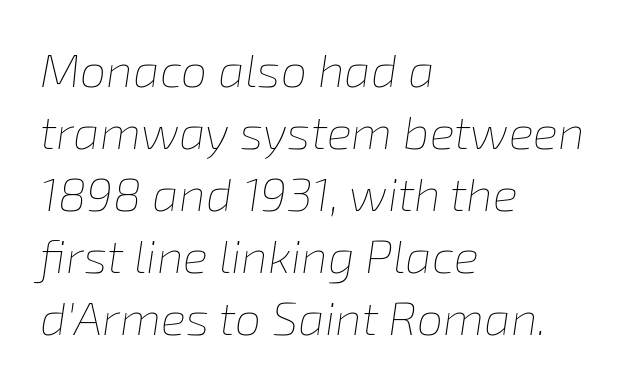
Q: Is the text bold? A: No.
Q: Is the text italic (slanted)? A: Yes, it leans right by about 8 degrees.
Q: Is the text underlined? A: No.
Q: How is the paragraph aligned? A: Left-aligned.
Q: Is the spacing between letters normal or unusually wide? A: Normal.
Q: Is the spacing between lines tight, normal or loose? A: Normal.
Q: Width (condensed, normal, or wide)? A: Normal.
Q: Stroke contrast? A: Low.
Q: x-height? A: Medium.
Q: Monospaced? A: No.
